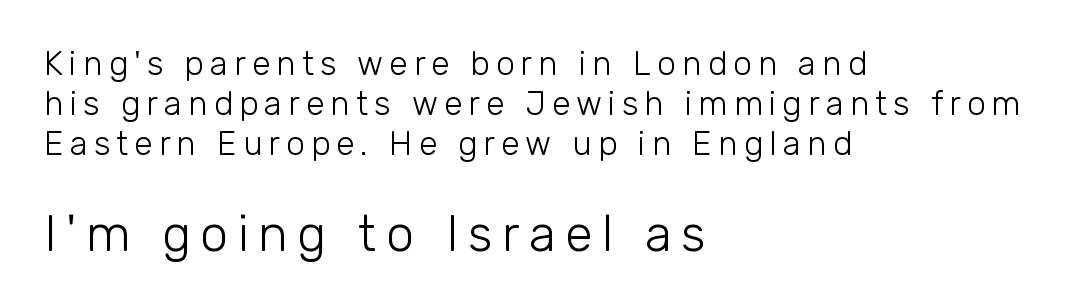
Decoration check: the copy has no underline. The lines are quadded left. Varying glyph widths throughout — classic text-font behaviour. Italic? Not at all — the glyphs are vertical. Which of the two is more prominent by size? The second, at the bottom.
